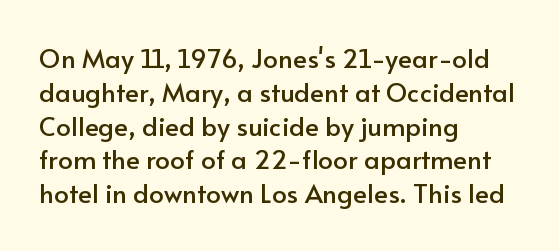
{"italic": "no", "underline": "no", "align": "left", "line_spacing": "normal", "line_spacing_ratio": 1.3, "letter_spacing": "normal", "letter_spacing_em": 0.0, "glyph_px": 26}
